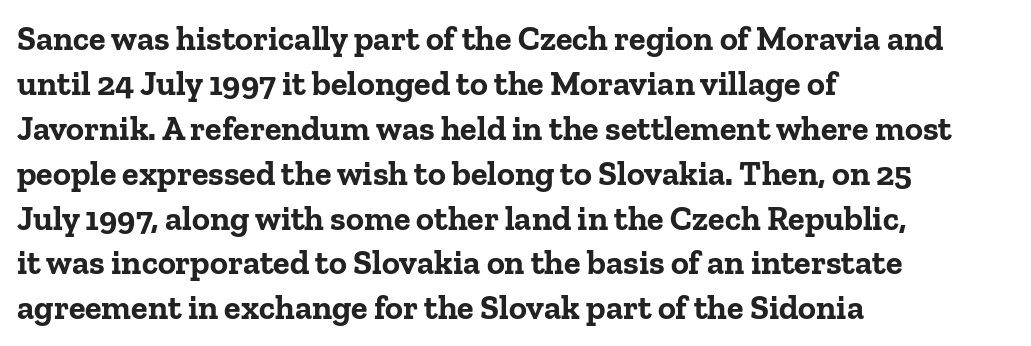
{"serif": "yes", "italic": "no", "bold": "yes", "weight": "bold", "width": "normal", "stroke_contrast": "low", "x_height": "medium", "monospaced": "no", "underline": "no", "align": "left", "line_spacing": "normal", "line_spacing_ratio": 1.32, "letter_spacing": "normal", "letter_spacing_em": 0.0, "glyph_px": 34}
